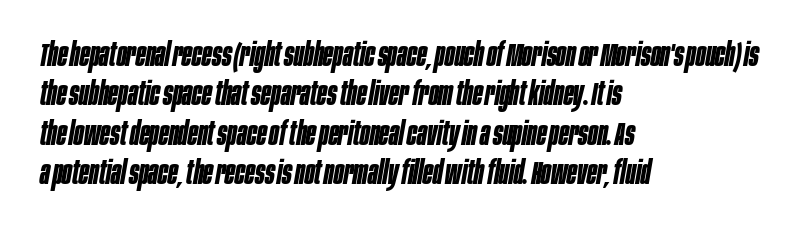
{"italic": "yes", "lean": "right", "slant_degrees": 10, "bold": "yes", "weight": "bold", "width": "condensed", "stroke_contrast": "low", "x_height": "large", "monospaced": "no", "underline": "no", "align": "left", "line_spacing_ratio": 1.23, "letter_spacing": "normal", "letter_spacing_em": 0.0, "glyph_px": 32}
